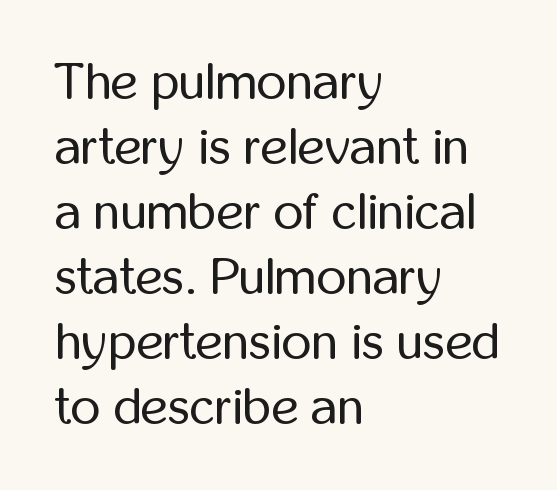
Q: Is the text bold? A: No.
Q: Is the text italic (slanted)? A: No, it is upright.
Q: Is the typeface a serif or a sans-serif typeface? A: Sans-serif.
Q: Is the text underlined? A: No.
Q: How is the paragraph aligned? A: Left-aligned.
Q: Is the spacing between letters normal or unusually wide? A: Normal.
Q: Is the spacing between lines tight, normal or loose? A: Normal.
Q: Width (condensed, normal, or wide)? A: Condensed.
Q: Stroke contrast? A: Low.
Q: x-height? A: Medium.
Q: Monospaced? A: No.
